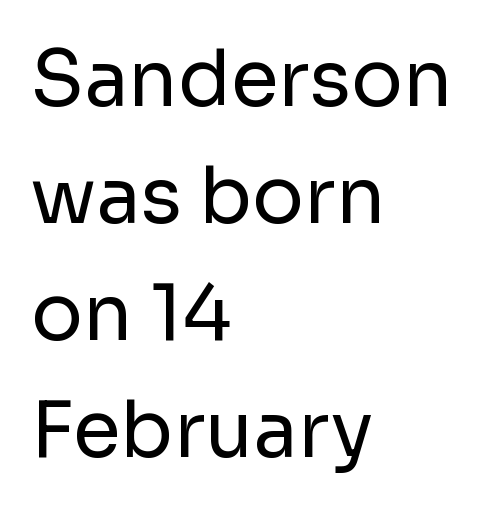
Stems and bowls with no extra thickness — not bold. This rendering leaves character spacing at its baseline value. This sample uses a sans-serif face. In terms of leading, this rendering sits right in the middle.
